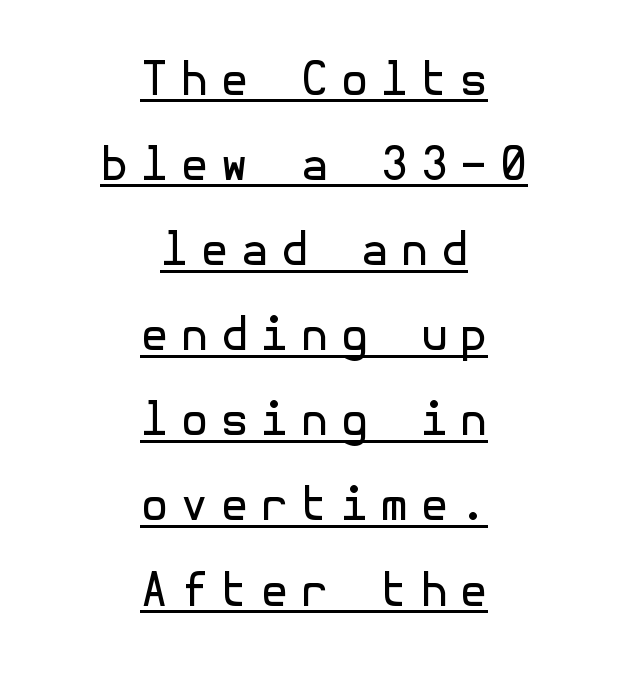
Q: Is the text bold? A: No.
Q: Is the text italic (slanted)? A: No, it is upright.
Q: Is the typeface a serif or a sans-serif typeface? A: Sans-serif.
Q: Is the text underlined? A: Yes.
Q: How is the paragraph aligned? A: Centered.
Q: Is the spacing between letters normal or unusually wide? A: Unusually wide.
Q: Width (condensed, normal, or wide)? A: Normal.
Q: x-height? A: Medium.
